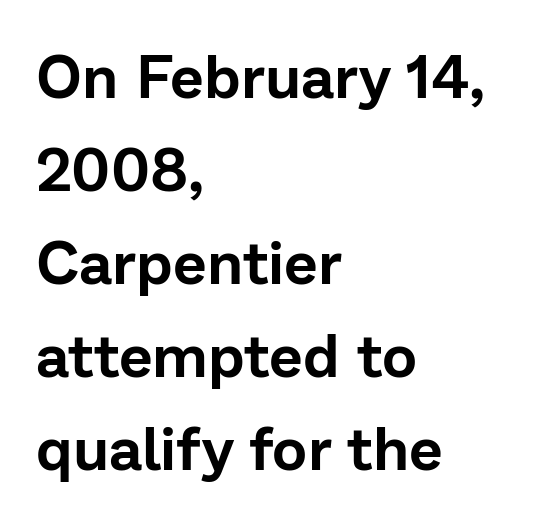
{"serif": "no", "italic": "no", "width": "normal", "stroke_contrast": "low", "x_height": "medium", "monospaced": "no", "underline": "no", "align": "left", "line_spacing": "normal", "line_spacing_ratio": 1.55, "letter_spacing": "normal", "letter_spacing_em": 0.0, "glyph_px": 60}
